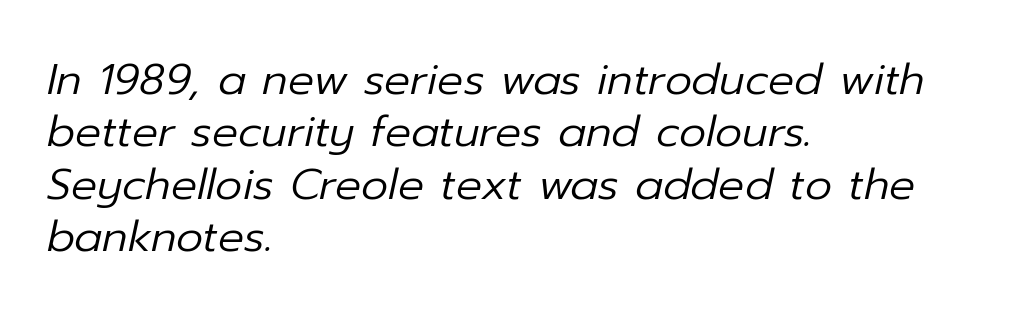
{"italic": "yes", "lean": "right", "slant_degrees": 12, "bold": "no", "weight": "regular", "width": "normal", "stroke_contrast": "low", "x_height": "medium", "monospaced": "no", "underline": "no", "align": "left", "line_spacing_ratio": 1.22, "letter_spacing": "normal", "letter_spacing_em": 0.0, "glyph_px": 43}
